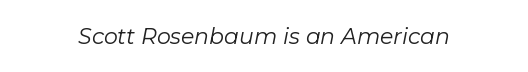
The image shows 22 px text type, italic (leaning right); set normal letter spacing, not underlined.
